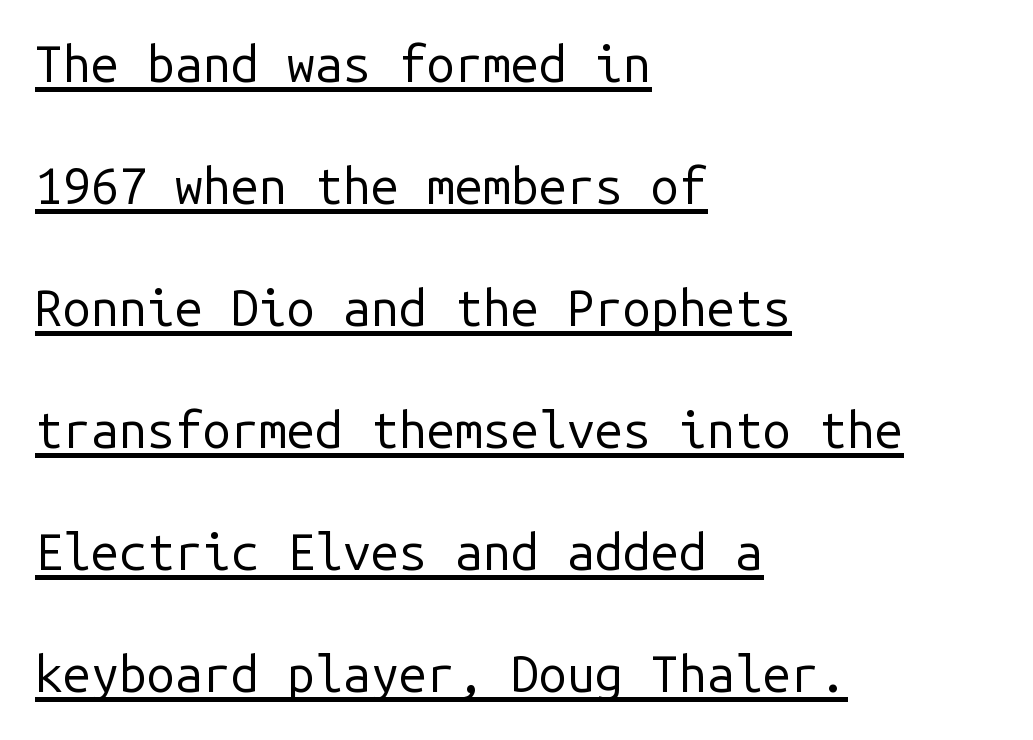
A typesetter would call this monospace, since all characters share one set width. Nope, no serifs anywhere on these letters. Alignment: flush left. Like a heading marked for emphasis, these lines bear an underscore.
